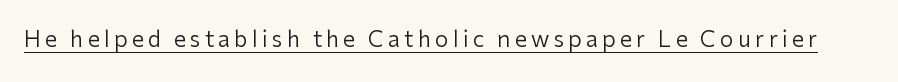
The image shows 22 px text type, upright; set underlined.
